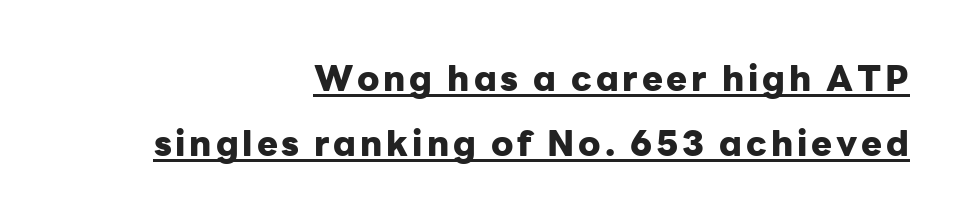
The image shows 35 px heavy sans-serif type, upright; set right-aligned, line spacing 1.85x, underlined; low stroke contrast and a medium x-height.
